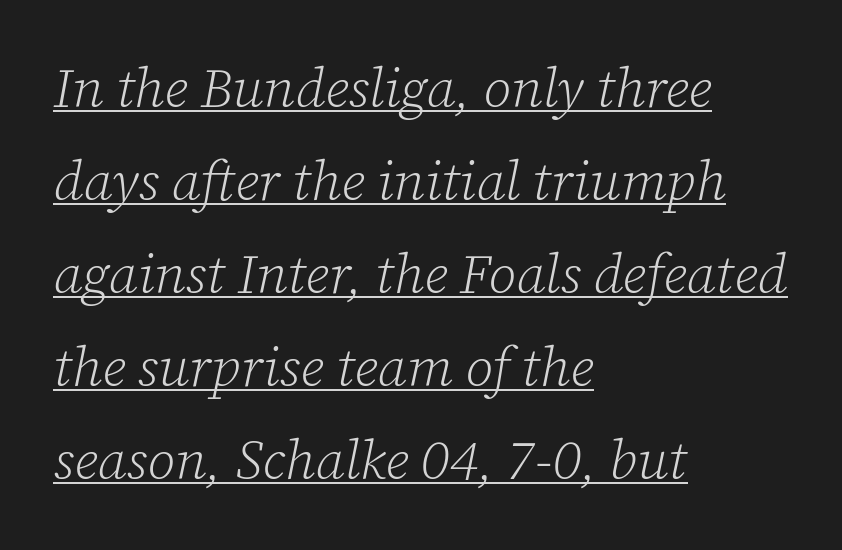
Q: Is the text bold? A: No.
Q: Is the text italic (slanted)? A: Yes, it leans right by about 12 degrees.
Q: Is the typeface a serif or a sans-serif typeface? A: Serif.
Q: Is the text underlined? A: Yes.
Q: How is the paragraph aligned? A: Left-aligned.
Q: Is the spacing between letters normal or unusually wide? A: Normal.
Q: Is the spacing between lines tight, normal or loose? A: Normal.
Q: Width (condensed, normal, or wide)? A: Normal.
Q: Stroke contrast? A: Low.
Q: x-height? A: Medium.
Q: Monospaced? A: No.
